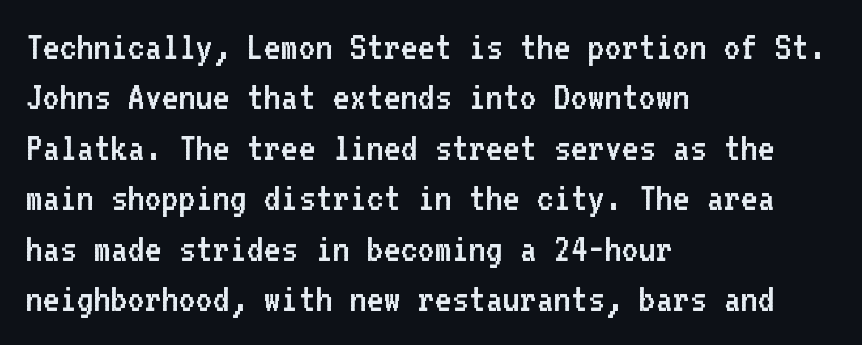
Q: Is the text bold? A: No.
Q: Is the text italic (slanted)? A: No, it is upright.
Q: Is the typeface a serif or a sans-serif typeface? A: Sans-serif.
Q: Is the text underlined? A: No.
Q: How is the paragraph aligned? A: Left-aligned.
Q: Is the spacing between letters normal or unusually wide? A: Normal.
Q: Width (condensed, normal, or wide)? A: Normal.
Q: Stroke contrast? A: Low.
Q: x-height? A: Medium.
Q: Monospaced? A: Yes.
